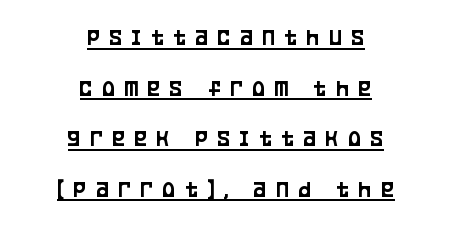
The image shows 24 px text type, upright; set centered, loose line spacing (2.11x), unusually wide letter spacing (+0.4 em), underlined.
